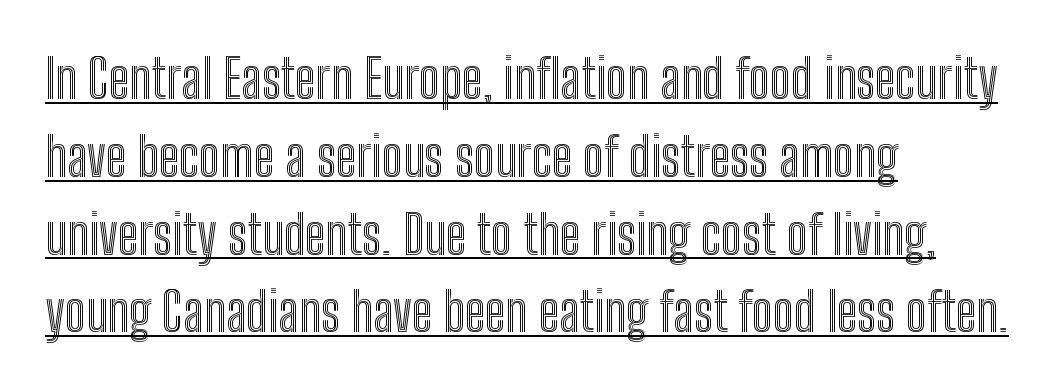
The image shows 54 px condensed type, upright; set left-aligned, normal line spacing (1.44x), normal letter spacing, underlined; a medium x-height.
